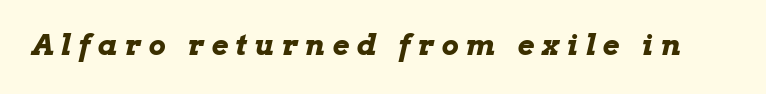
Q: Is the text bold? A: Yes.
Q: Is the text italic (slanted)? A: Yes, it leans right by about 13 degrees.
Q: Is the text underlined? A: No.
Q: Is the spacing between letters normal or unusually wide? A: Unusually wide.
Q: Width (condensed, normal, or wide)? A: Wide.
Q: Stroke contrast? A: Low.
Q: x-height? A: Medium.
Q: Monospaced? A: No.
